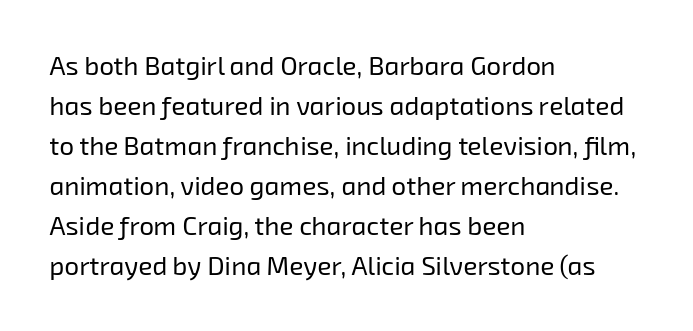
Compared with typical body copy, the letter spacing here is the same. Any mark beneath the type? The region is blank. The characters are drawn with everyday or finer stroke widths. Left-aligned paragraph, ragged on the right. Whoever set this chose a conventional vertical rhythm.
